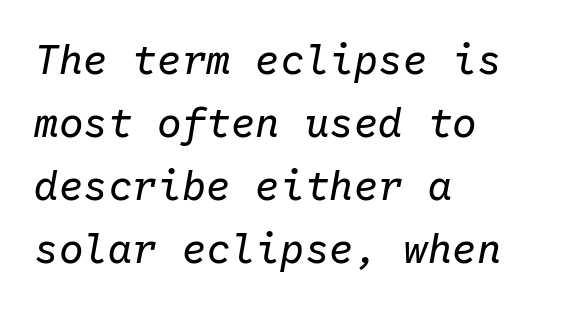
{"italic": "yes", "lean": "right", "slant_degrees": 10, "bold": "no", "weight": "regular", "width": "normal", "stroke_contrast": "low", "x_height": "medium", "monospaced": "yes", "underline": "no", "align": "left", "line_spacing": "normal", "line_spacing_ratio": 1.54, "letter_spacing": "normal", "letter_spacing_em": 0.0, "glyph_px": 41}
